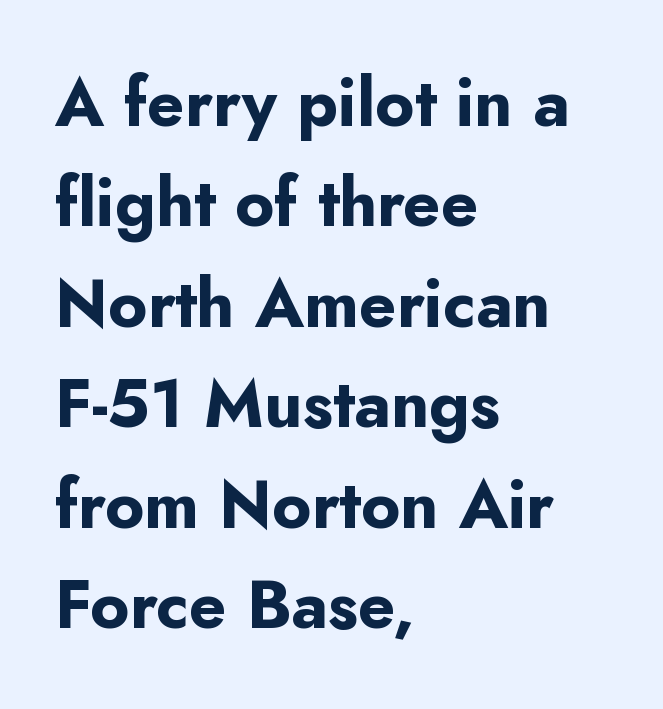
{"serif": "no", "italic": "no", "bold": "yes", "weight": "bold", "width": "normal", "stroke_contrast": "low", "x_height": "small", "monospaced": "no", "underline": "no", "align": "left", "line_spacing": "normal", "line_spacing_ratio": 1.5, "letter_spacing": "normal", "letter_spacing_em": 0.0, "glyph_px": 67}
